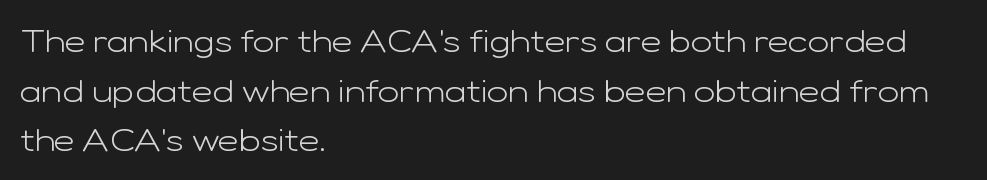
{"serif": "no", "italic": "no", "bold": "no", "weight": "light", "width": "wide", "stroke_contrast": "low", "x_height": "medium", "monospaced": "no", "underline": "no", "align": "left", "line_spacing": "normal", "line_spacing_ratio": 1.55, "letter_spacing": "normal", "letter_spacing_em": 0.0, "glyph_px": 32}
